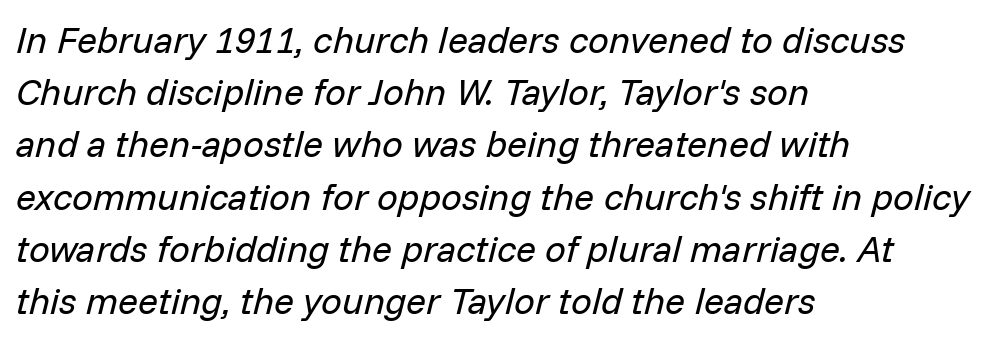
The whole block is typeset with a tilt. A typesetter would call this leading conventional body-copy spacing. Caption: face not bold, strokes unweighted. A classic flush-left, rag-right setting is used for this passage.
